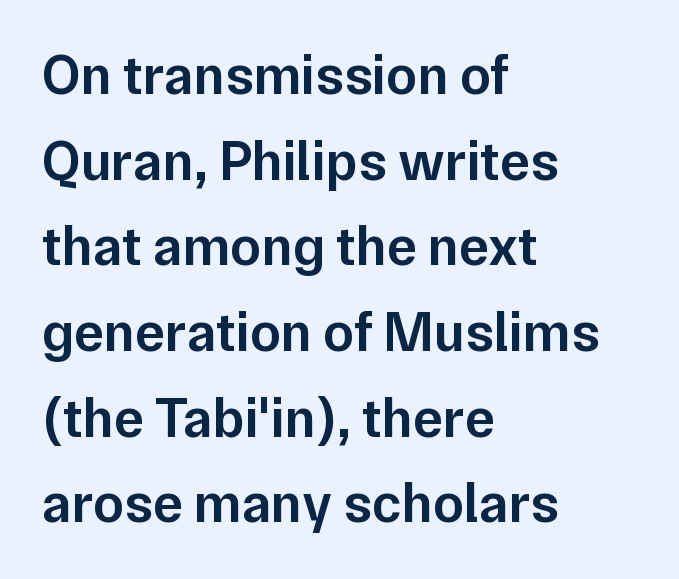
{"serif": "no", "italic": "no", "bold": "semi", "weight": "semibold", "width": "normal", "stroke_contrast": "low", "x_height": "medium", "monospaced": "no", "underline": "no", "align": "left", "line_spacing": "normal", "line_spacing_ratio": 1.53, "letter_spacing": "normal", "letter_spacing_em": 0.0, "glyph_px": 56}
